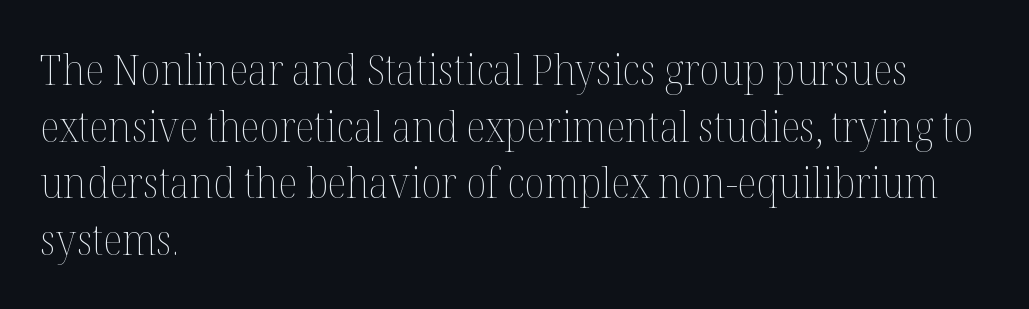
Q: Is the text bold? A: No.
Q: Is the text italic (slanted)? A: No, it is upright.
Q: Is the text underlined? A: No.
Q: How is the paragraph aligned? A: Left-aligned.
Q: Is the spacing between letters normal or unusually wide? A: Normal.
Q: Is the spacing between lines tight, normal or loose? A: Normal.
Q: Width (condensed, normal, or wide)? A: Normal.
Q: Stroke contrast? A: Medium.
Q: x-height? A: Medium.
Q: Monospaced? A: No.
